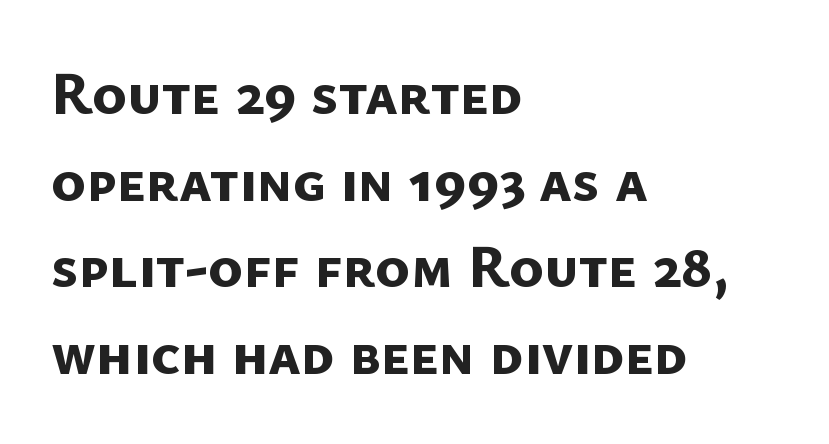
{"serif": "no", "bold": "yes", "weight": "bold", "width": "normal", "stroke_contrast": "low", "x_height": "medium", "monospaced": "no", "underline": "no", "align": "left", "line_spacing": "normal", "line_spacing_ratio": 1.47, "letter_spacing": "normal", "letter_spacing_em": 0.0, "glyph_px": 59}
